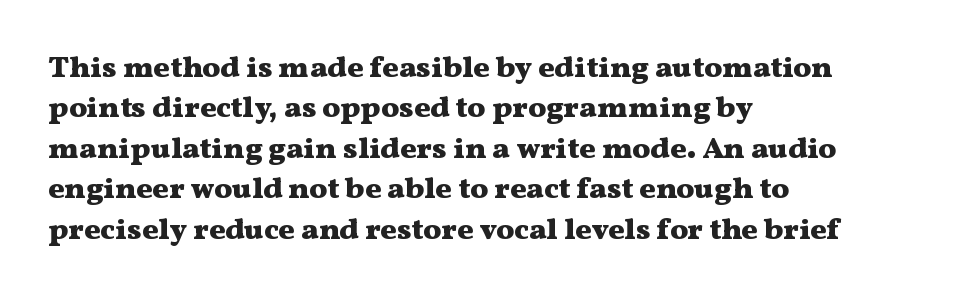
The letters advance in unequal steps, a hallmark of proportional type. The font's upright variant was chosen for this text. Beneath every word, the page is bare. Is the type bold? Yes — the strokes are clearly thick and heavy.
